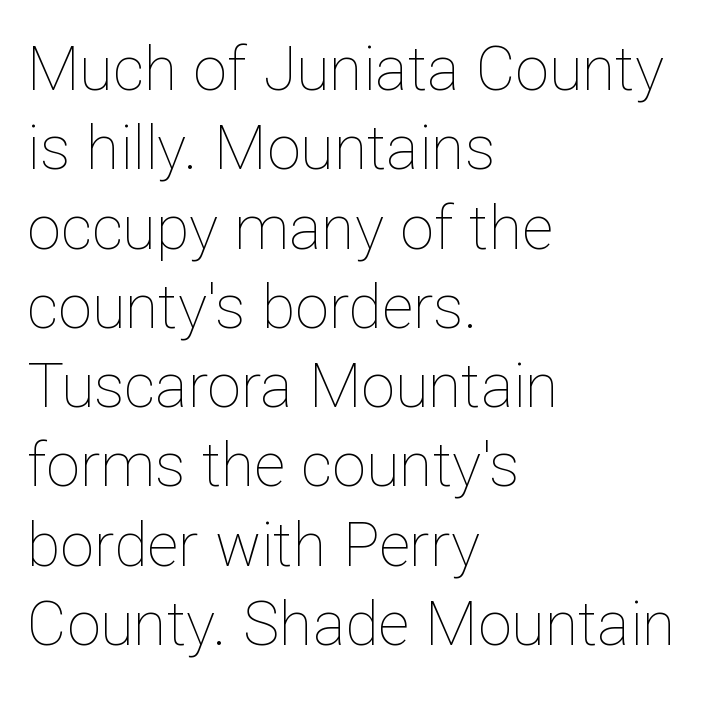
The paragraph has a hard left edge and a soft right edge. Glance below the letters and you will spot only blank space. No italicization has been applied; the sample stays upright. The weight would be labelled regular, book, light, or lighter still.
